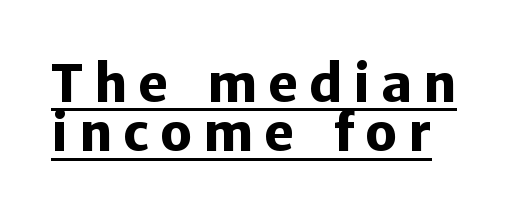
Strokes here are thick enough to call this a true bold. Descenders here cross a horizontal rule under the line. Think of a printed novel: that variable character pitch is what you see here. The type is letterspaced generously, with wide tracking. Typographically, this falls in the sans-serif category. Very little white space separates one row of letters from the next.
